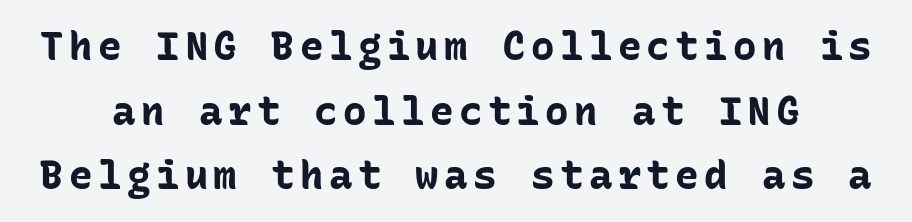
The image shows 39 px bold sans-serif type, upright, monospaced; set normal line spacing (1.66x), not underlined; low stroke contrast and a medium x-height.
